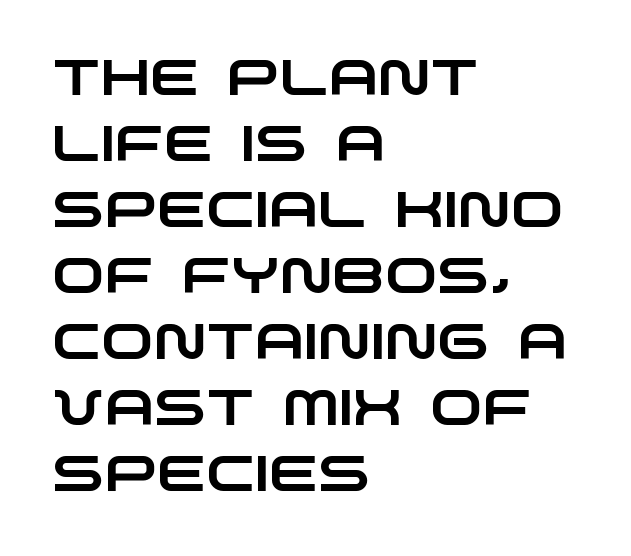
Q: Is the typeface a serif or a sans-serif typeface? A: Sans-serif.
Q: Is the text underlined? A: No.
Q: How is the paragraph aligned? A: Left-aligned.
Q: Is the spacing between letters normal or unusually wide? A: Normal.
Q: Is the spacing between lines tight, normal or loose? A: Normal.
Q: Width (condensed, normal, or wide)? A: Wide.
Q: Stroke contrast? A: Low.
Q: x-height? A: Large.
Q: Monospaced? A: No.
